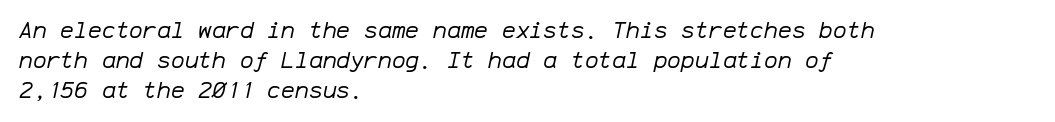
The image shows 23 px text type, italic (leaning right); set left-aligned, normal line spacing (1.3x), normal letter spacing, not underlined.
